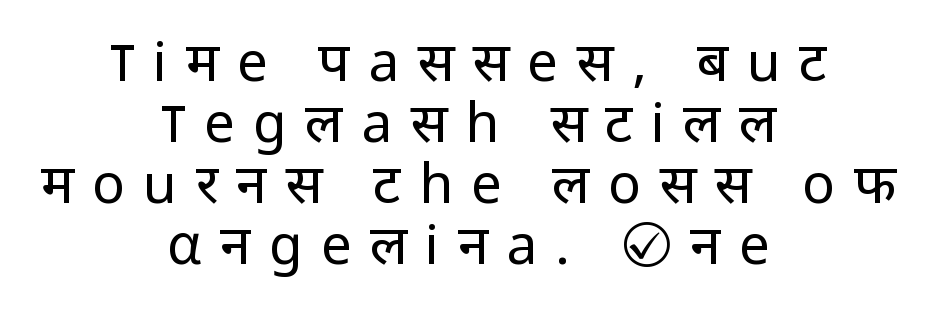
The face used here is a sans, in the tradition of grotesques and geometrics. Each letter keeps its own natural width here, so spacing adapts to shape. Closely set lines give the paragraph a compact silhouette. The passage is arranged like a title page — every line centered. Substantial extra tracking has been applied to these lines. The letters stand upright; this is a roman face.
